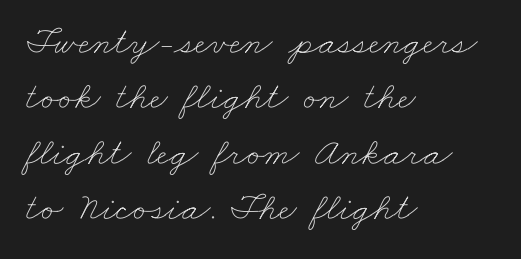
{"bold": "no", "weight": "thin", "width": "wide", "stroke_contrast": "low", "x_height": "small", "monospaced": "no", "underline": "no", "align": "left", "line_spacing": "normal", "line_spacing_ratio": 1.42, "letter_spacing": "normal", "letter_spacing_em": 0.0, "glyph_px": 39}
